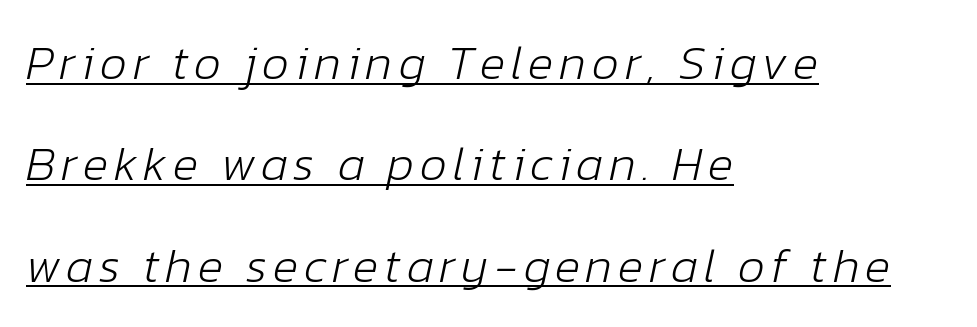
{"italic": "yes", "lean": "right", "slant_degrees": 12, "bold": "no", "weight": "light", "width": "normal", "stroke_contrast": "low", "x_height": "medium", "monospaced": "no", "underline": "yes", "align": "left", "line_spacing": "loose", "line_spacing_ratio": 2.11, "glyph_px": 48}
